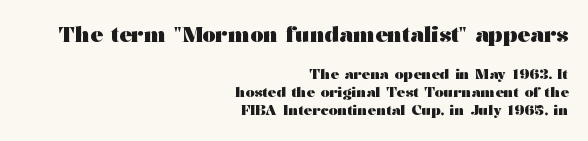
Q: Is the text bold? A: Yes.
Q: Is the text italic (slanted)? A: No, it is upright.
Q: Is the text underlined? A: No.
Q: How is the paragraph aligned? A: Right-aligned.
Q: Is the spacing between letters normal or unusually wide? A: Normal.
Q: Is the spacing between lines tight, normal or loose? A: Normal.
Q: Which block of text is set in a larger size, the first (top) or the second (bottom)? A: The first (top) one.
